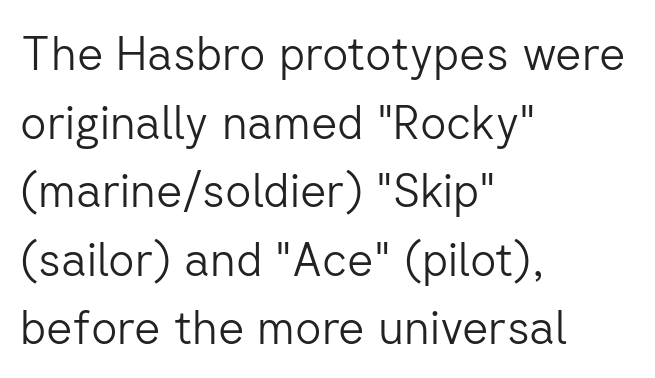
The image shows 46 px light sans-serif type, upright; set left-aligned, normal line spacing (1.49x), normal letter spacing, not underlined; low stroke contrast and a medium x-height.
